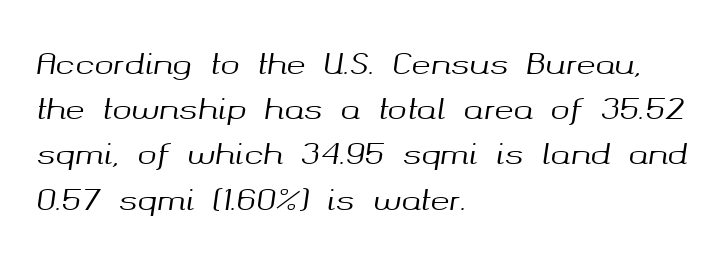
Alignment: flush left. Is there much room between lines? A standard amount, neither cramped nor airy. Type without underlining. Here the designer chose a conventional face with non-uniform glyph widths.
